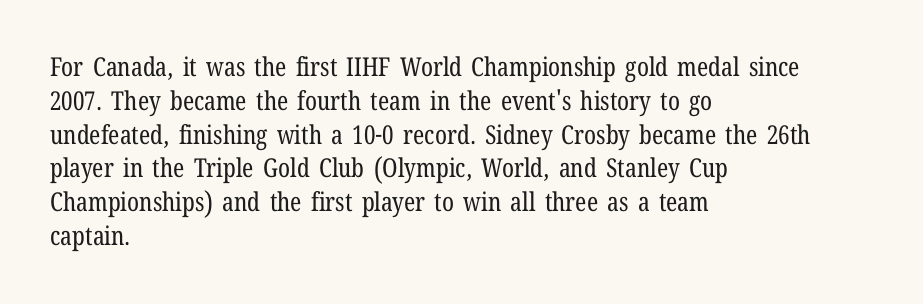
The image shows 26 px text type, upright; set left-aligned, normal line spacing (1.3x), normal letter spacing, not underlined.
